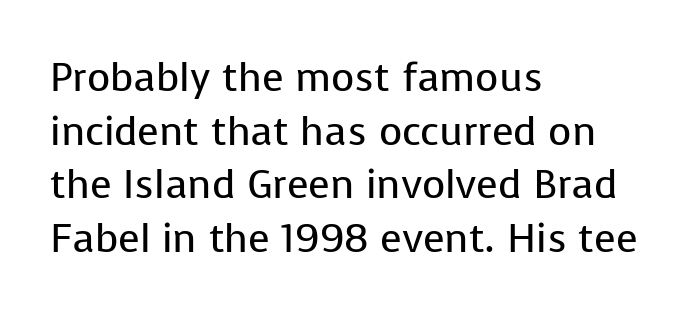
The image shows 40 px regular-weight sans-serif type, upright; set left-aligned, normal line spacing (1.34x), normal letter spacing, not underlined; low stroke contrast and a medium x-height.
